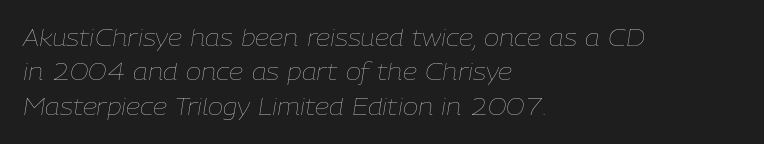
The image shows 23 px text type, italic (leaning right); set left-aligned, normal line spacing (1.5x), normal letter spacing, not underlined.
